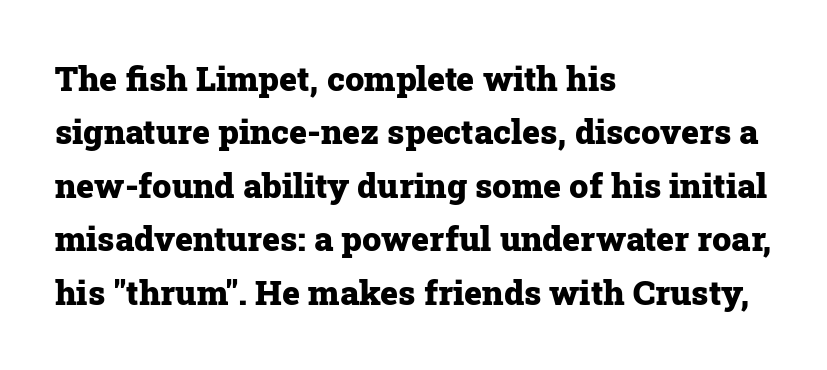
Q: Is the text bold? A: Yes.
Q: Is the text italic (slanted)? A: No, it is upright.
Q: Is the typeface a serif or a sans-serif typeface? A: Serif.
Q: Is the text underlined? A: No.
Q: How is the paragraph aligned? A: Left-aligned.
Q: Is the spacing between letters normal or unusually wide? A: Normal.
Q: Is the spacing between lines tight, normal or loose? A: Normal.
Q: Width (condensed, normal, or wide)? A: Normal.
Q: Stroke contrast? A: Low.
Q: x-height? A: Medium.
Q: Monospaced? A: No.
